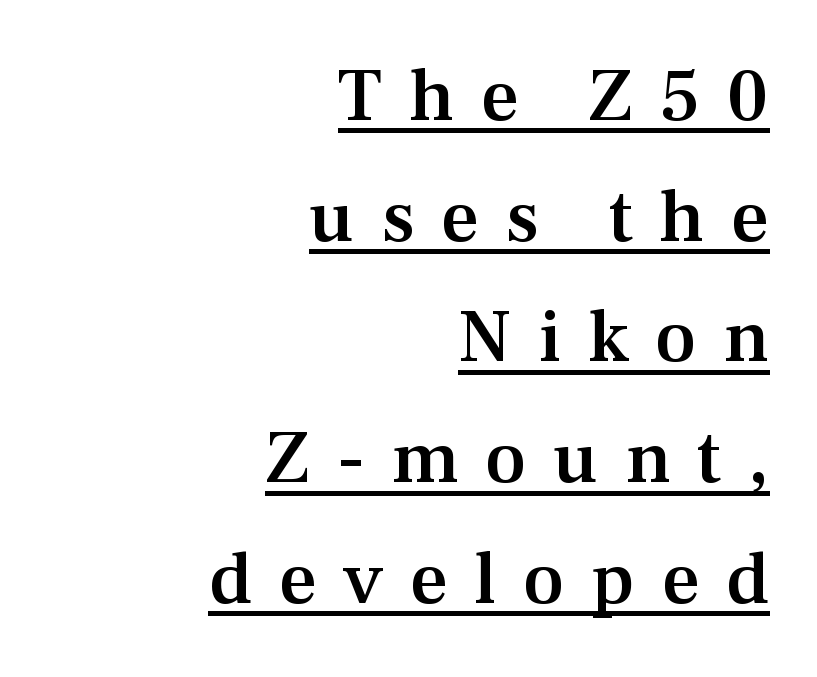
Q: Is the text bold? A: Semi-bold.
Q: Is the text italic (slanted)? A: No, it is upright.
Q: Is the typeface a serif or a sans-serif typeface? A: Serif.
Q: Is the text underlined? A: Yes.
Q: How is the paragraph aligned? A: Right-aligned.
Q: Is the spacing between letters normal or unusually wide? A: Unusually wide.
Q: Is the spacing between lines tight, normal or loose? A: Normal.
Q: Width (condensed, normal, or wide)? A: Normal.
Q: Stroke contrast? A: Medium.
Q: x-height? A: Medium.
Q: Monospaced? A: No.
